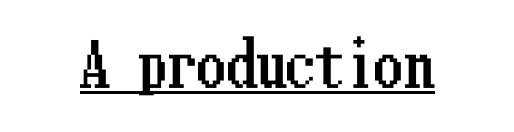
Q: Is the text italic (slanted)? A: No, it is upright.
Q: Is the text underlined? A: Yes.
Q: Is the spacing between letters normal or unusually wide? A: Normal.
Q: Width (condensed, normal, or wide)? A: Condensed.
Q: Stroke contrast? A: Low.
Q: x-height? A: Medium.
